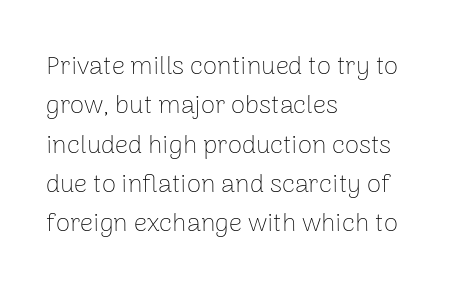
The image shows 26 px text type, upright; set left-aligned, normal line spacing (1.51x), normal letter spacing, not underlined.
